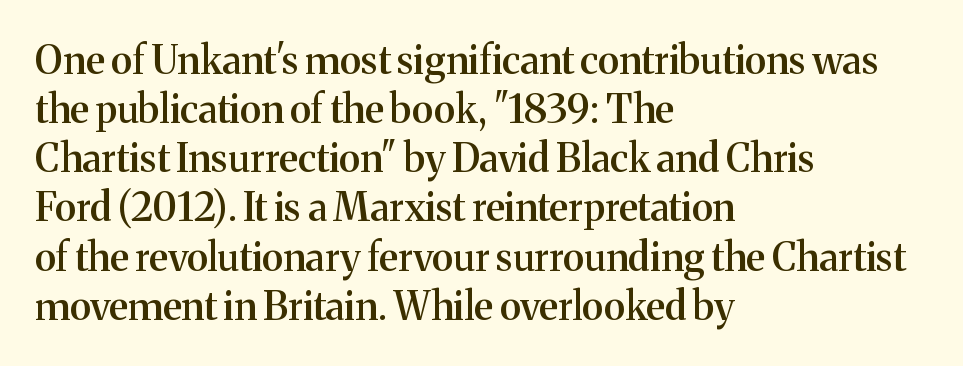
Q: Is the text bold? A: Semi-bold.
Q: Is the text italic (slanted)? A: No, it is upright.
Q: Is the typeface a serif or a sans-serif typeface? A: Serif.
Q: Is the text underlined? A: No.
Q: How is the paragraph aligned? A: Left-aligned.
Q: Is the spacing between letters normal or unusually wide? A: Normal.
Q: Is the spacing between lines tight, normal or loose? A: Normal.
Q: Width (condensed, normal, or wide)? A: Normal.
Q: Stroke contrast? A: Medium.
Q: x-height? A: Medium.
Q: Monospaced? A: No.
